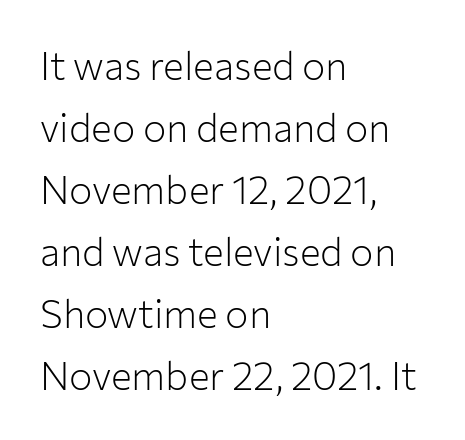
Q: Is the text bold? A: No.
Q: Is the text italic (slanted)? A: No, it is upright.
Q: Is the typeface a serif or a sans-serif typeface? A: Sans-serif.
Q: Is the text underlined? A: No.
Q: How is the paragraph aligned? A: Left-aligned.
Q: Is the spacing between letters normal or unusually wide? A: Normal.
Q: Is the spacing between lines tight, normal or loose? A: Normal.
Q: Width (condensed, normal, or wide)? A: Normal.
Q: Stroke contrast? A: Low.
Q: x-height? A: Medium.
Q: Monospaced? A: No.
